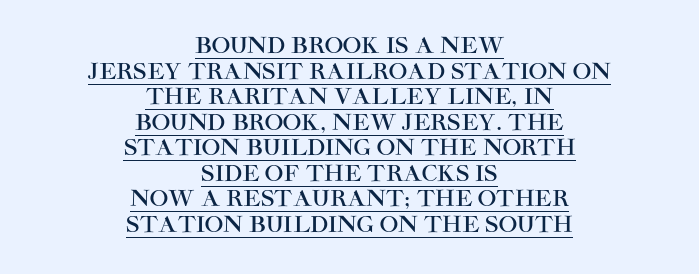
Q: Is the text italic (slanted)? A: No, it is upright.
Q: Is the text underlined? A: Yes.
Q: How is the paragraph aligned? A: Centered.
Q: Is the spacing between letters normal or unusually wide? A: Normal.
